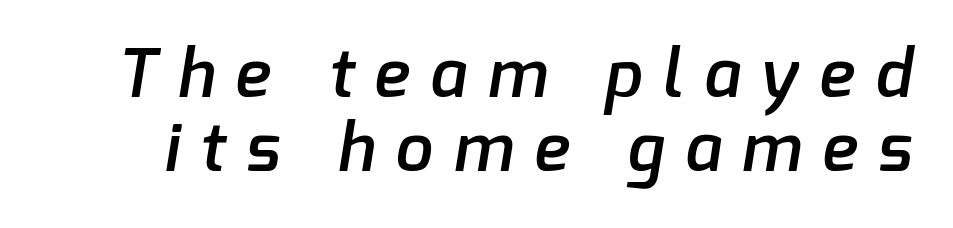
Q: Is the text bold? A: Semi-bold.
Q: Is the typeface a serif or a sans-serif typeface? A: Sans-serif.
Q: Is the text underlined? A: No.
Q: Is the spacing between letters normal or unusually wide? A: Unusually wide.
Q: Is the spacing between lines tight, normal or loose? A: Tight.
Q: Width (condensed, normal, or wide)? A: Normal.
Q: Stroke contrast? A: Low.
Q: x-height? A: Medium.
Q: Monospaced? A: No.
